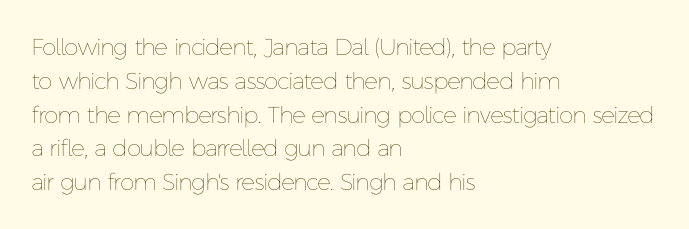
Just letters on the line, the space beneath them empty. Evenly set lines give the paragraph a standard silhouette. Heft: none added — not bold. Notice how the passage keeps a crisp vertical edge on the left only. No extra tracking has been applied to these lines. A roman cut, with each character standing at attention.
